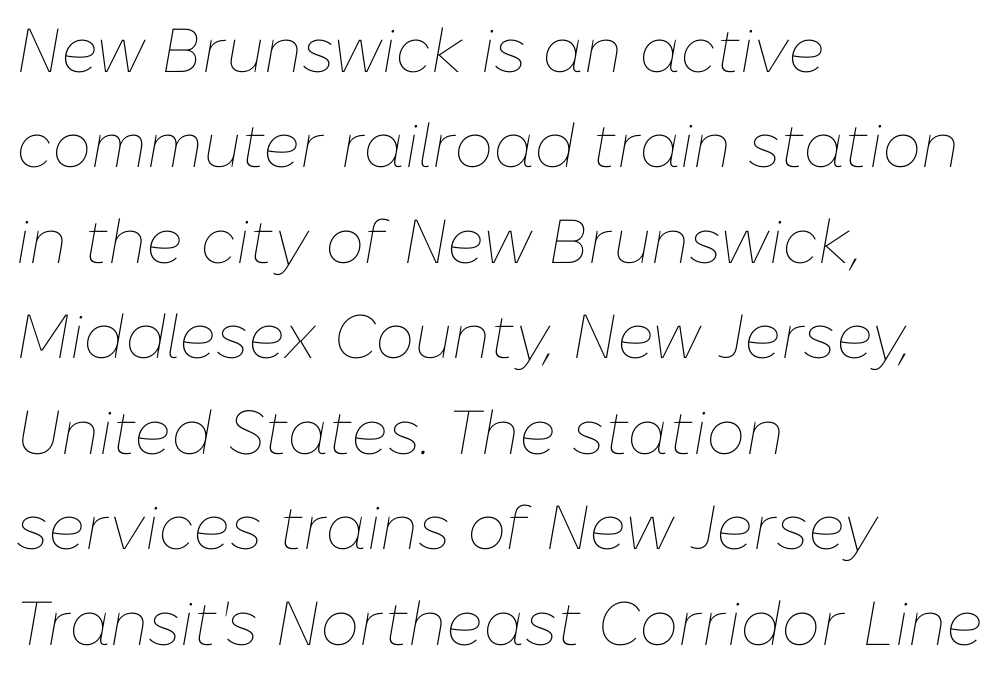
Varying glyph widths throughout — classic text-font behaviour. No word sits above an underline. The text carries the slant typical of an italic or oblique font. Left-aligned paragraph, ragged on the right.
